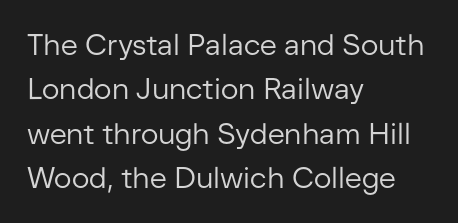
Horizontal alignment here is leftward, the default for most running prose. The font's upright variant was chosen for this text. Quick note: underline off. How are the letters spaced? Ordinarily, with no added tracking. Character widths vary here, with narrow letters taking less room than wide ones.
